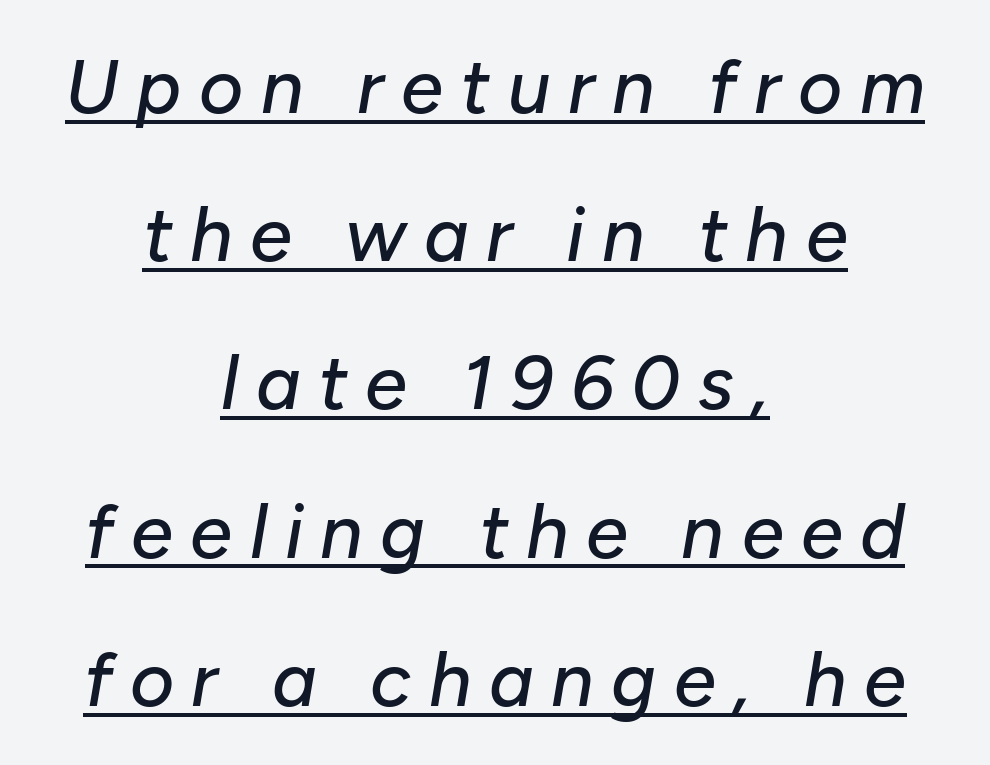
Q: Is the text italic (slanted)? A: Yes, it leans right by about 10 degrees.
Q: Is the text underlined? A: Yes.
Q: How is the paragraph aligned? A: Centered.
Q: Is the spacing between letters normal or unusually wide? A: Unusually wide.
Q: Is the spacing between lines tight, normal or loose? A: Loose.
Q: Width (condensed, normal, or wide)? A: Normal.
Q: Stroke contrast? A: Low.
Q: x-height? A: Medium.
Q: Monospaced? A: No.
